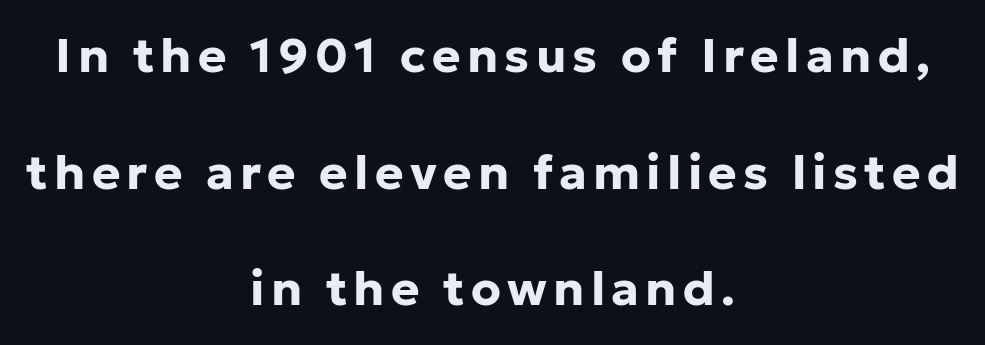
{"serif": "no", "italic": "no", "bold": "yes", "weight": "bold", "width": "normal", "stroke_contrast": "low", "x_height": "medium", "monospaced": "no", "underline": "no", "align": "center", "line_spacing": "loose", "line_spacing_ratio": 2.43, "glyph_px": 48}
